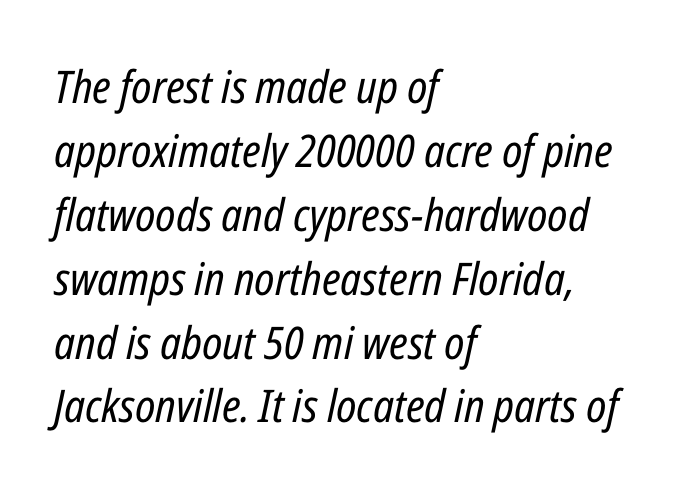
Q: Is the text bold? A: No.
Q: Is the text italic (slanted)? A: Yes, it leans right by about 12 degrees.
Q: Is the text underlined? A: No.
Q: How is the paragraph aligned? A: Left-aligned.
Q: Is the spacing between letters normal or unusually wide? A: Normal.
Q: Is the spacing between lines tight, normal or loose? A: Normal.
Q: Width (condensed, normal, or wide)? A: Condensed.
Q: Stroke contrast? A: Low.
Q: x-height? A: Medium.
Q: Monospaced? A: No.
